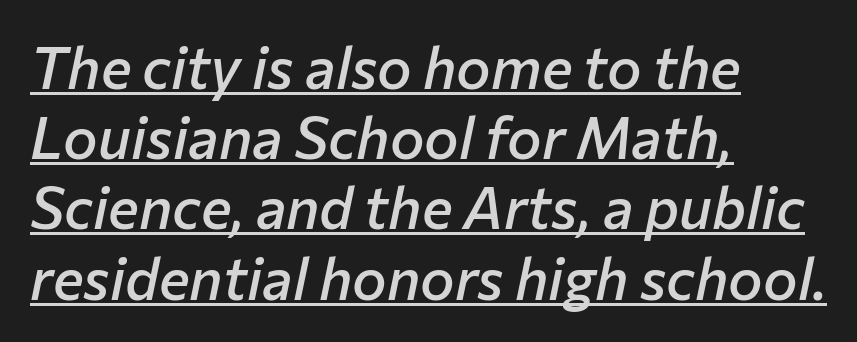
{"italic": "yes", "lean": "right", "slant_degrees": 12, "bold": "semi", "weight": "semibold", "width": "normal", "stroke_contrast": "low", "x_height": "medium", "monospaced": "no", "underline": "yes", "align": "left", "line_spacing_ratio": 1.21, "letter_spacing": "normal", "letter_spacing_em": 0.0, "glyph_px": 58}
